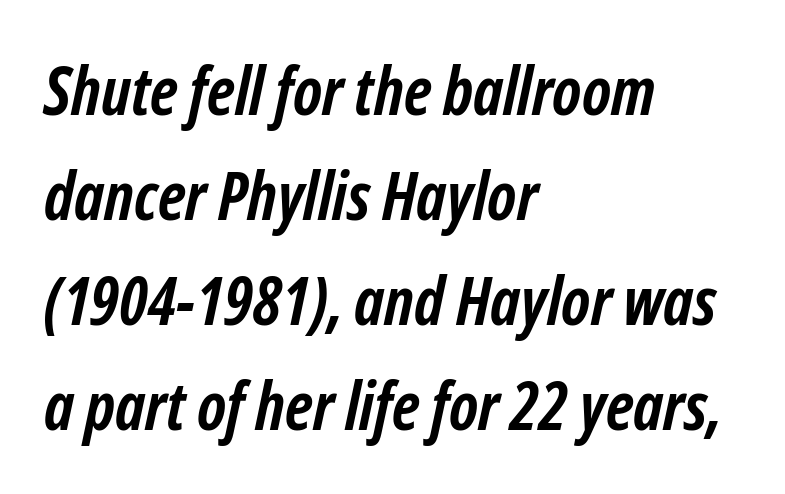
The image shows 66 px semibold, condensed type, italic (leaning right); set left-aligned, normal line spacing (1.59x), normal letter spacing, not underlined; low stroke contrast and a medium x-height.
